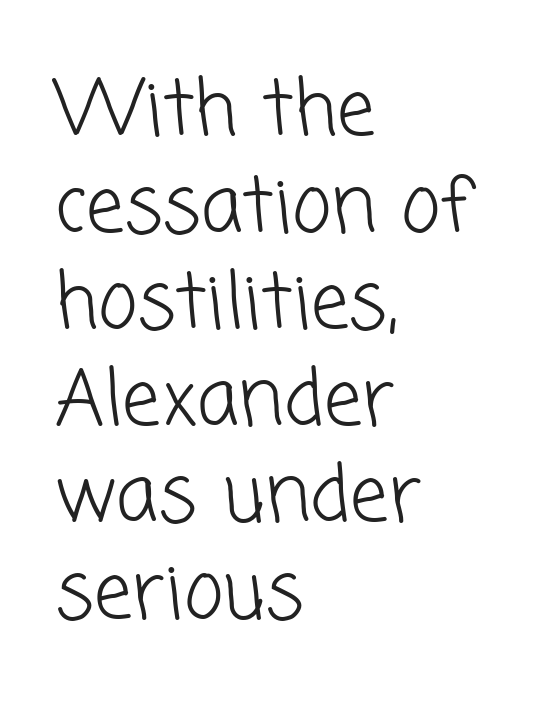
The image shows 76 px light sans-serif type; set left-aligned, normal line spacing (1.27x), normal letter spacing, not underlined; low stroke contrast and a medium x-height.
